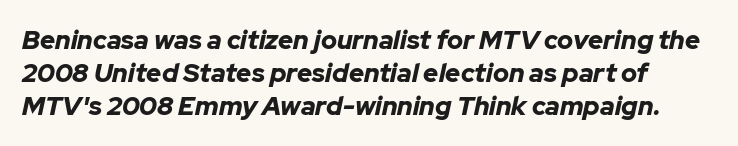
The vertical gap from one line to the next is medium. Would a proofreader flag this as italicized? Yes. The baseline area is clear. Nothing unusual about the tracking: characters are spaced as the font intends. How heavy is the stroke? Heavy — this is a bold.
